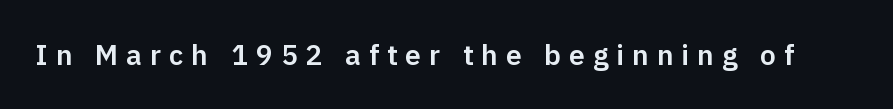
{"serif": "no", "italic": "no", "width": "normal", "stroke_contrast": "low", "x_height": "medium", "monospaced": "no", "underline": "no", "letter_spacing": "wide", "letter_spacing_em": 0.29, "glyph_px": 28}
